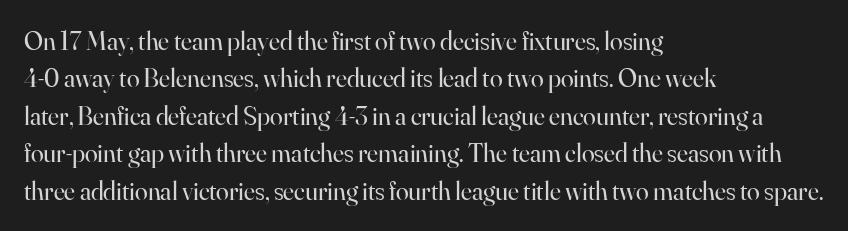
{"italic": "no", "bold": "no", "underline": "no", "align": "left", "line_spacing": "normal", "line_spacing_ratio": 1.44, "letter_spacing": "normal", "letter_spacing_em": 0.0, "glyph_px": 26}
